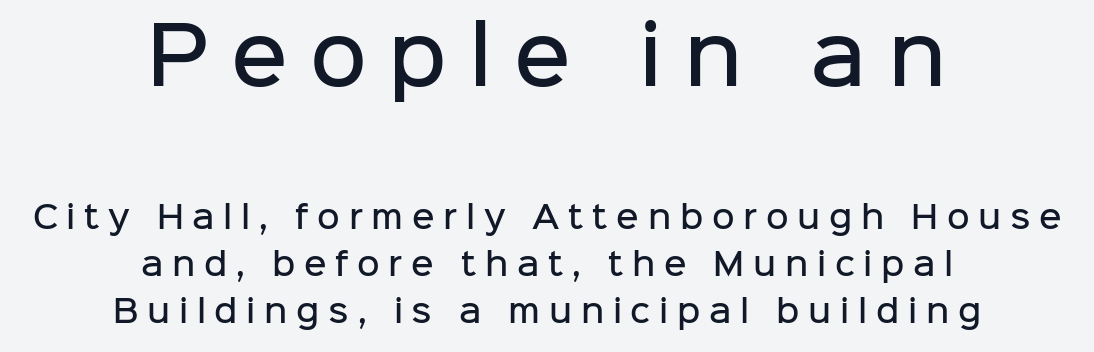
{"serif": "no", "italic": "no", "bold": "semi", "weight": "semibold", "width": "normal", "stroke_contrast": "low", "x_height": "medium", "monospaced": "no", "underline": "no", "align": "center", "line_spacing": "normal", "line_spacing_ratio": 1.52, "letter_spacing": "wide", "letter_spacing_em": 0.28, "larger_block": "first", "size_ratio": 2.52, "glyph_px": 78}
